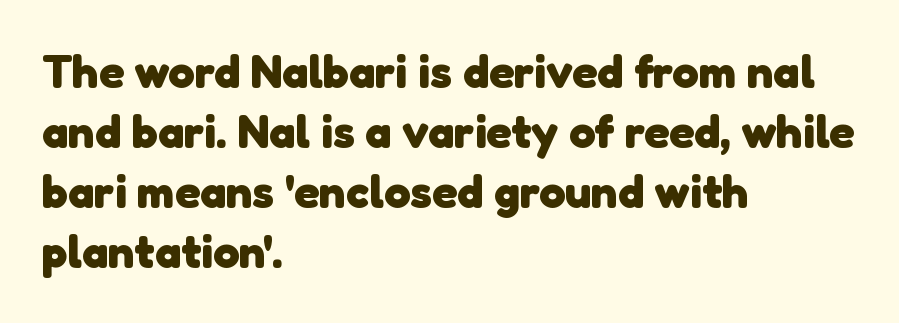
{"serif": "no", "bold": "yes", "weight": "heavy", "width": "normal", "stroke_contrast": "low", "x_height": "medium", "monospaced": "no", "underline": "no", "align": "left", "line_spacing": "normal", "line_spacing_ratio": 1.28, "letter_spacing": "normal", "letter_spacing_em": 0.0, "glyph_px": 47}
